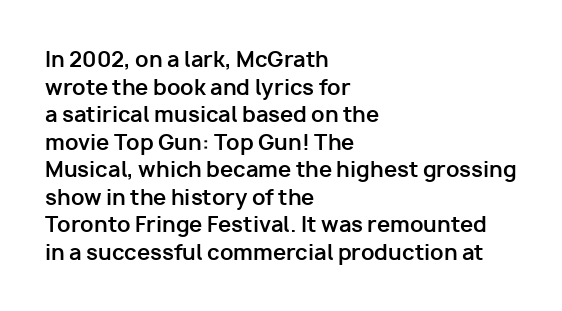
Q: Is the text bold? A: Yes.
Q: Is the text italic (slanted)? A: No, it is upright.
Q: Is the text underlined? A: No.
Q: How is the paragraph aligned? A: Left-aligned.
Q: Is the spacing between letters normal or unusually wide? A: Normal.
Q: Is the spacing between lines tight, normal or loose? A: Normal.
